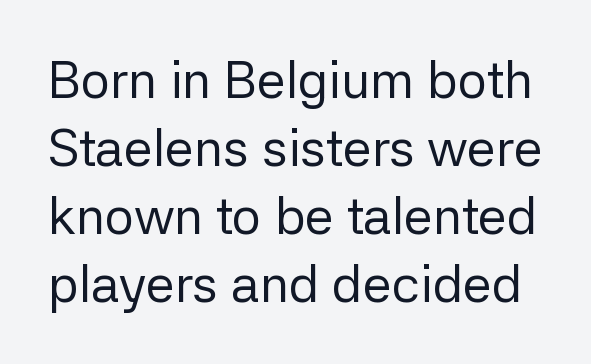
Unlike a traditional serif, this face leaves its strokes unadorned. Line spacing here is normal. Do the characters align in a grid? No, the font is proportional. Caption: face not bold, strokes unweighted.
